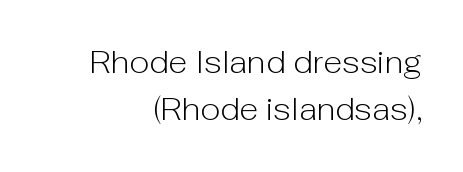
Q: Is the text bold? A: No.
Q: Is the text italic (slanted)? A: No, it is upright.
Q: Is the typeface a serif or a sans-serif typeface? A: Sans-serif.
Q: Is the text underlined? A: No.
Q: How is the paragraph aligned? A: Right-aligned.
Q: Is the spacing between letters normal or unusually wide? A: Normal.
Q: Is the spacing between lines tight, normal or loose? A: Normal.
Q: Width (condensed, normal, or wide)? A: Normal.
Q: Stroke contrast? A: Low.
Q: x-height? A: Medium.
Q: Monospaced? A: No.
